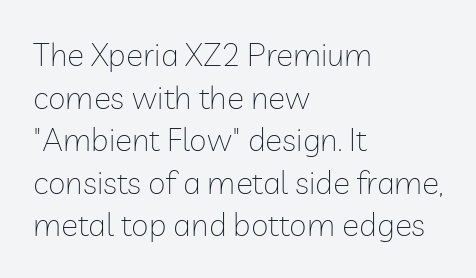
Proportional: the letters do not fall into vertical columns. Serif or sans? Sans — the stroke terminals are bare. Compared with typical body copy, the letter spacing here is the same. Do the letters lean? They stand straight. Only glyphs here, with clear space below each row. The lines in this sample share a left origin and differ only in where they stop.
